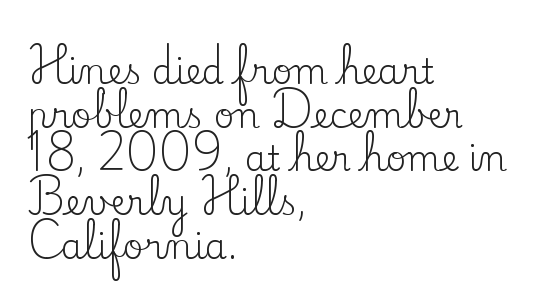
You could not count columns in this text — the font is proportionally spaced. This is the regular roman posture of the typeface. Unmarked baselines from the first word to the last. On a weight scale, this lands at 450 or below. The block of text has a typical density, with ordinary space between rows.
